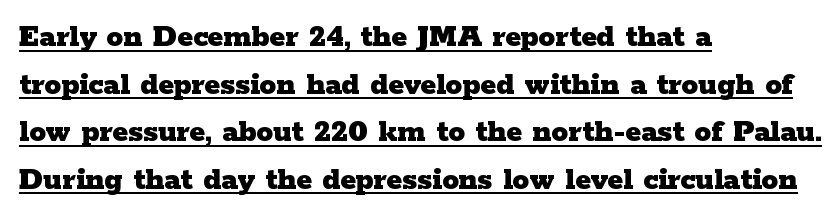
{"serif": "yes", "italic": "no", "bold": "yes", "weight": "heavy", "width": "wide", "stroke_contrast": "low", "x_height": "medium", "monospaced": "no", "underline": "yes", "align": "left", "line_spacing": "normal", "line_spacing_ratio": 1.44, "letter_spacing": "normal", "letter_spacing_em": 0.0, "glyph_px": 33}
